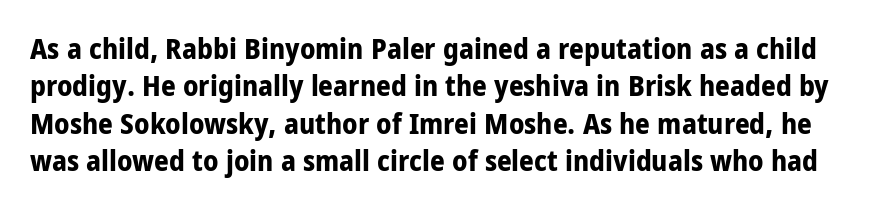
The image shows 29 px bold, condensed sans-serif type, upright; set normal line spacing (1.29x), normal letter spacing, not underlined; low stroke contrast and a large x-height.
